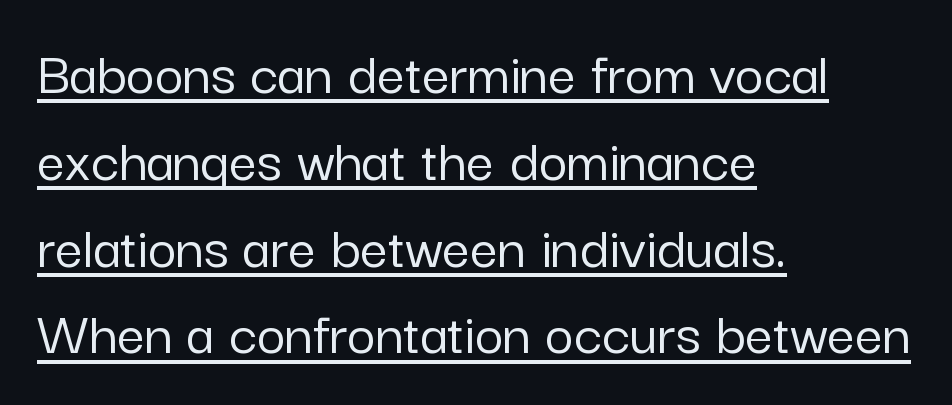
Q: Is the text italic (slanted)? A: No, it is upright.
Q: Is the typeface a serif or a sans-serif typeface? A: Sans-serif.
Q: Is the text underlined? A: Yes.
Q: How is the paragraph aligned? A: Left-aligned.
Q: Is the spacing between letters normal or unusually wide? A: Normal.
Q: Is the spacing between lines tight, normal or loose? A: Normal.
Q: Width (condensed, normal, or wide)? A: Normal.
Q: Stroke contrast? A: Low.
Q: x-height? A: Medium.
Q: Monospaced? A: No.
